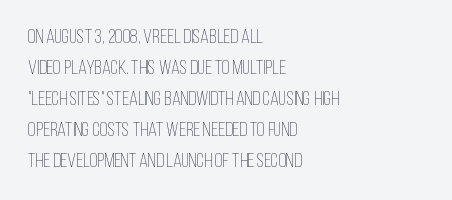
Q: Is the text bold? A: No.
Q: Is the text italic (slanted)? A: No, it is upright.
Q: Is the text underlined? A: No.
Q: How is the paragraph aligned? A: Left-aligned.
Q: Is the spacing between letters normal or unusually wide? A: Normal.
Q: Is the spacing between lines tight, normal or loose? A: Normal.
